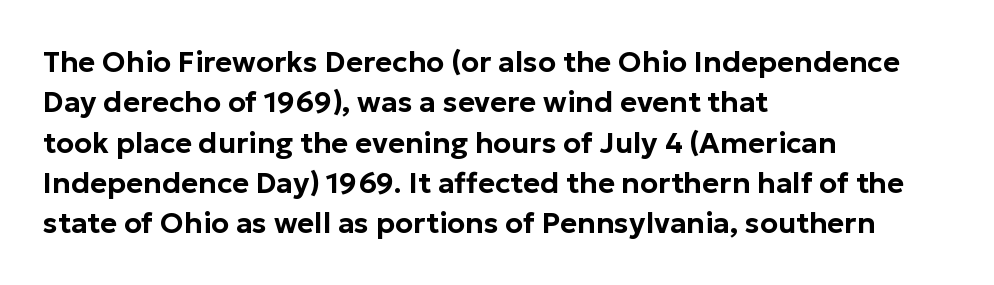
{"serif": "no", "italic": "no", "width": "normal", "stroke_contrast": "low", "x_height": "medium", "monospaced": "no", "underline": "no", "align": "left", "line_spacing": "normal", "line_spacing_ratio": 1.39, "letter_spacing": "normal", "letter_spacing_em": 0.0, "glyph_px": 29}
